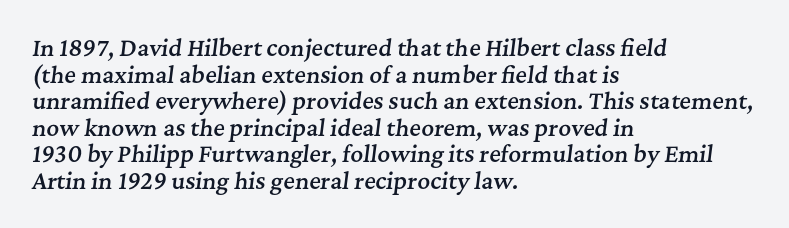
Q: Is the text bold? A: Semi-bold.
Q: Is the text italic (slanted)? A: Yes, it leans right by about 7 degrees.
Q: Is the text underlined? A: No.
Q: How is the paragraph aligned? A: Left-aligned.
Q: Is the spacing between letters normal or unusually wide? A: Normal.
